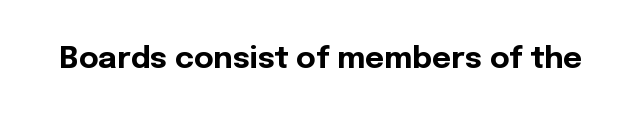
Spacing verdict: proportional, widths tailored to each character. A full-strength bold gives these letters their thick strokes. A roman cut, with each character standing at attention. The specimen omits any rule beneath the text block's lines. Between one letter and the next there's only the usual sliver of space. The type family on display is of the sans-serif kind.
